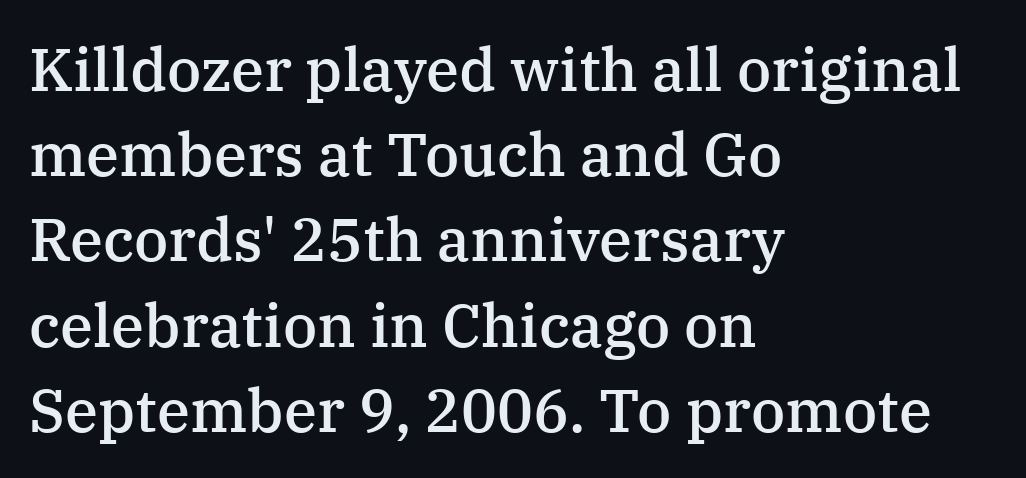
You can tell it's not italic because the verticals are truly vertical. A fair bit of extra ink — the face is semibold, not bold. Varying glyph widths throughout — classic text-font behaviour. The line texture is even and compact thanks to regular tracking. The rendering uses a moderate line-height, typical for paragraphs. Check under the words: just untouched page.
